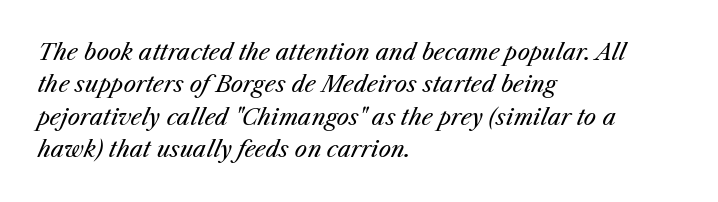
The image shows 22 px text type, italic (leaning right); set left-aligned, normal line spacing (1.47x), normal letter spacing, not underlined.
